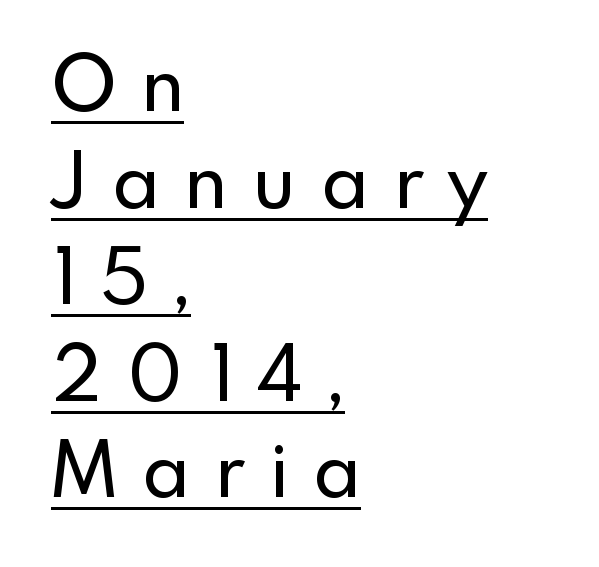
{"serif": "no", "italic": "no", "width": "normal", "x_height": "small", "monospaced": "no", "underline": "yes", "align": "left", "line_spacing": "normal", "line_spacing_ratio": 1.27, "letter_spacing": "wide", "letter_spacing_em": 0.33, "glyph_px": 76}
